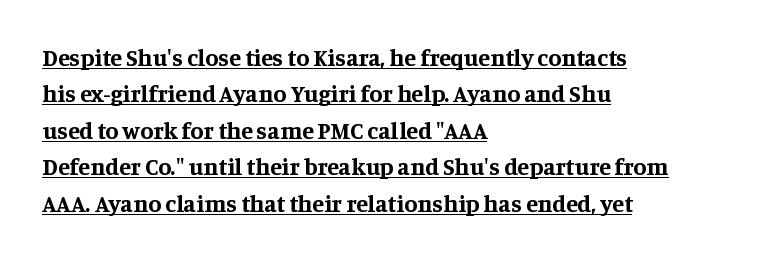
Q: Is the text bold? A: Yes.
Q: Is the text italic (slanted)? A: No, it is upright.
Q: Is the text underlined? A: Yes.
Q: How is the paragraph aligned? A: Left-aligned.
Q: Is the spacing between letters normal or unusually wide? A: Normal.
Q: Is the spacing between lines tight, normal or loose? A: Normal.
